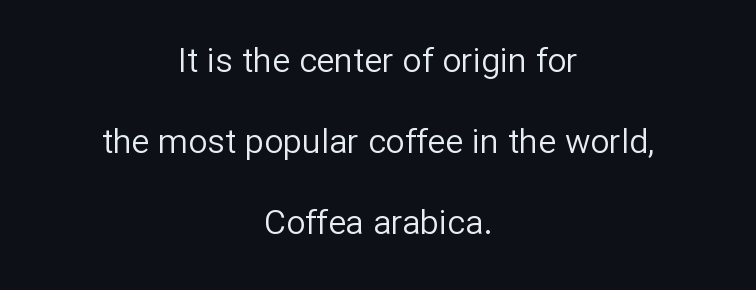
The image shows 34 px regular-weight sans-serif type, upright; set centered, loose line spacing (2.38x), normal letter spacing, not underlined; low stroke contrast and a medium x-height.
